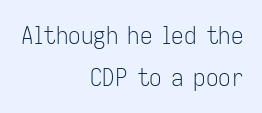
The image shows 25 px text type, upright; set right-aligned, normal line spacing (1.67x), normal letter spacing, not underlined.
